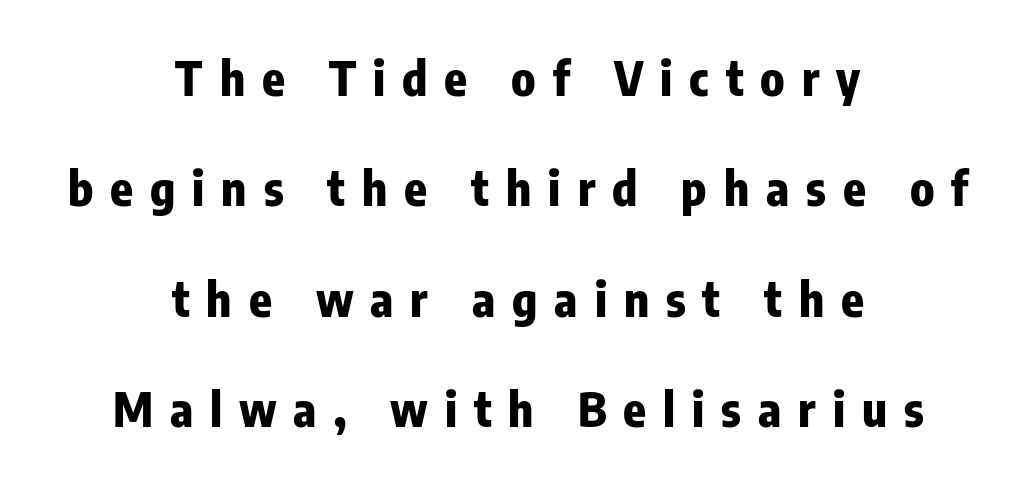
This sample has the flowing, uneven cadence of proportional lettering. Beneath every word, the page is bare. The letters stand upright; this is a roman face. Vertically, the passage feels expansive, rows floating well apart. The typeface chosen for these lines omits serifs. Spacing between characters has been opened up far beyond the box default.
